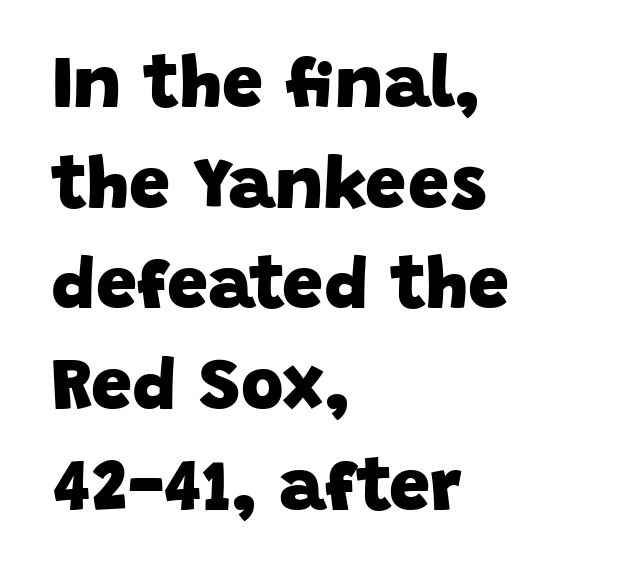
Default kerning and tracking; the words read as compact shapes. Beneath every word, the page is bare. All the whitespace from short lines collects on the right. Think of a printed novel: that variable character pitch is what you see here. The line-height multiplier appears to be the usual default. Heft: maximum for text — a bold.
